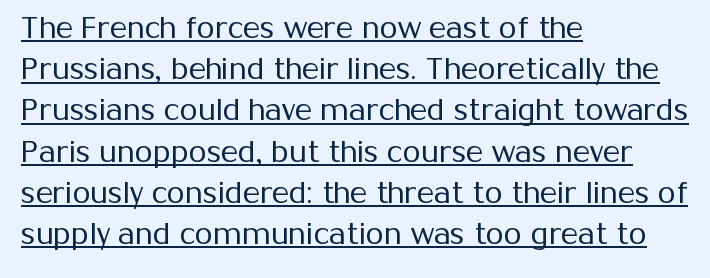
Q: Is the text bold? A: No.
Q: Is the text italic (slanted)? A: No, it is upright.
Q: Is the typeface a serif or a sans-serif typeface? A: Sans-serif.
Q: Is the text underlined? A: Yes.
Q: How is the paragraph aligned? A: Left-aligned.
Q: Is the spacing between letters normal or unusually wide? A: Normal.
Q: Is the spacing between lines tight, normal or loose? A: Normal.
Q: Width (condensed, normal, or wide)? A: Normal.
Q: Stroke contrast? A: Medium.
Q: x-height? A: Medium.
Q: Monospaced? A: No.
